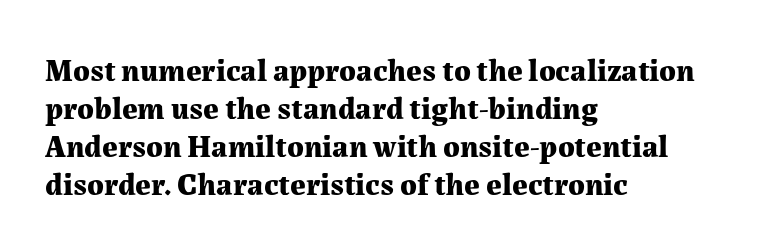
Q: Is the text bold? A: Yes.
Q: Is the text italic (slanted)? A: No, it is upright.
Q: Is the typeface a serif or a sans-serif typeface? A: Serif.
Q: Is the text underlined? A: No.
Q: How is the paragraph aligned? A: Left-aligned.
Q: Is the spacing between letters normal or unusually wide? A: Normal.
Q: Width (condensed, normal, or wide)? A: Normal.
Q: Stroke contrast? A: Medium.
Q: x-height? A: Medium.
Q: Monospaced? A: No.
